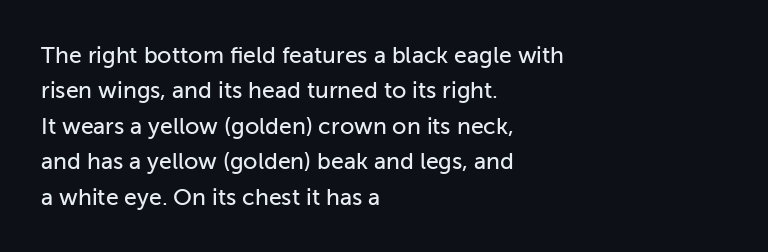
{"italic": "no", "underline": "no", "align": "left", "line_spacing": "normal", "line_spacing_ratio": 1.54, "letter_spacing": "normal", "letter_spacing_em": 0.0, "glyph_px": 23}
